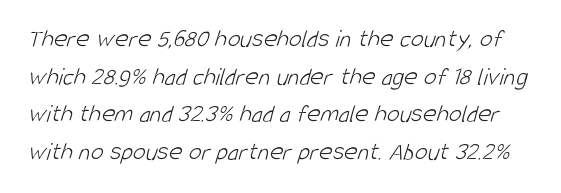
Q: Is the text bold? A: No.
Q: Is the text underlined? A: No.
Q: Is the spacing between letters normal or unusually wide? A: Normal.
Q: Is the spacing between lines tight, normal or loose? A: Normal.
